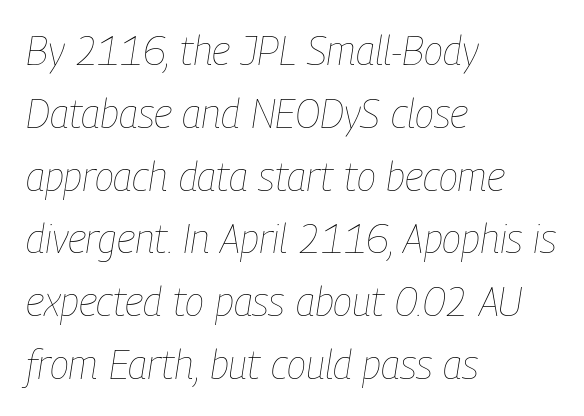
Q: Is the text bold? A: No.
Q: Is the text italic (slanted)? A: Yes, it leans right by about 9 degrees.
Q: Is the text underlined? A: No.
Q: How is the paragraph aligned? A: Left-aligned.
Q: Is the spacing between letters normal or unusually wide? A: Normal.
Q: Is the spacing between lines tight, normal or loose? A: Normal.
Q: Width (condensed, normal, or wide)? A: Condensed.
Q: Stroke contrast? A: Low.
Q: x-height? A: Medium.
Q: Monospaced? A: No.
